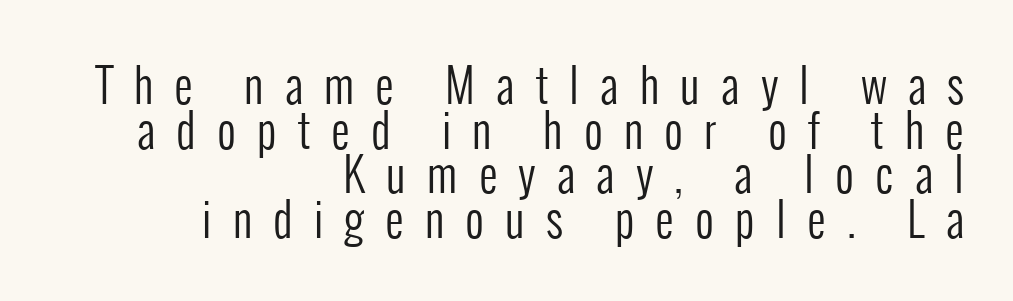
Stroke terminals: plain, sans-serif. The passage shown stacks its lines with hardly any gap. A typesetter would call this proportional, since set widths differ per character. Nobody drew a line under any word here. The face used here is rendered with a markedly widened letterfit.
